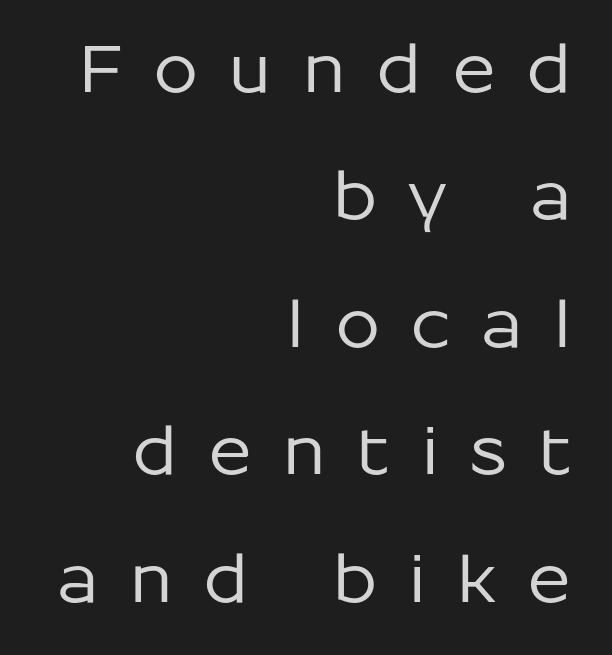
Q: Is the text italic (slanted)? A: No, it is upright.
Q: Is the typeface a serif or a sans-serif typeface? A: Sans-serif.
Q: Is the text underlined? A: No.
Q: How is the paragraph aligned? A: Right-aligned.
Q: Is the spacing between letters normal or unusually wide? A: Unusually wide.
Q: Is the spacing between lines tight, normal or loose? A: Loose.
Q: Width (condensed, normal, or wide)? A: Normal.
Q: Stroke contrast? A: Low.
Q: x-height? A: Medium.
Q: Monospaced? A: No.
